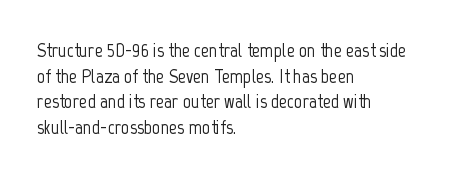
{"italic": "no", "underline": "no", "align": "left", "line_spacing": "normal", "line_spacing_ratio": 1.28, "letter_spacing": "normal", "letter_spacing_em": 0.0, "glyph_px": 20}
